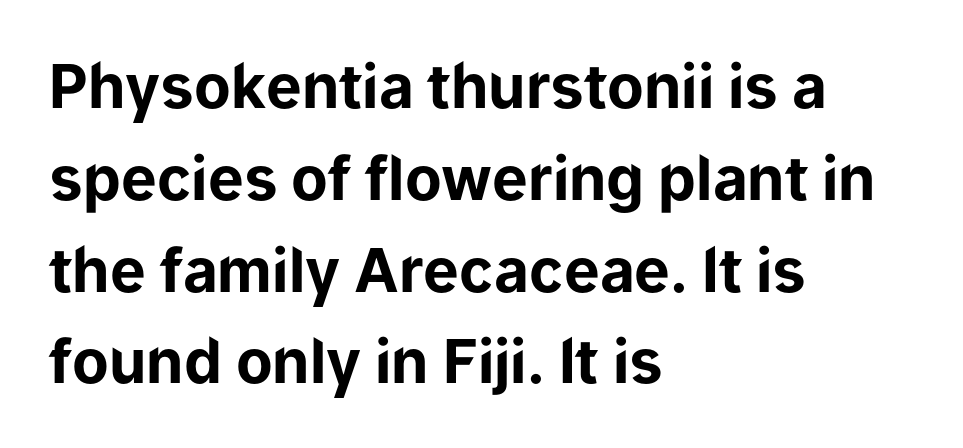
Nobody drew a line under any word here. Heft: maximum for text — a bold. Characters remain perfectly vertical along every line. Rows of type keep a routine distance in the vertical direction. The typeface chosen for these lines omits serifs.
